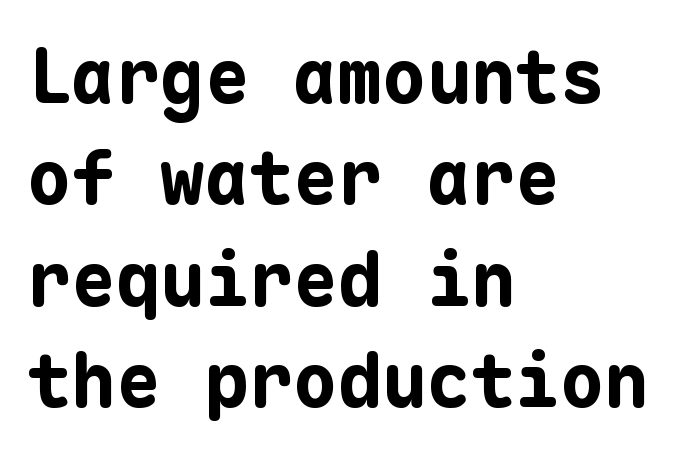
The ragged edge is on the right, which tells us the setting is flush left. Every character here occupies the same horizontal width, giving the sample a typewriter-like rhythm. Typographic density is high because the face is bold. I'd call this a sans setting — the letters go barefoot. A normal amount of white space separates one row of letters from the next.
